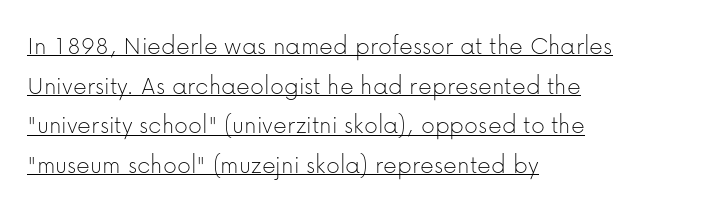
Teacher's note: observe the even left margin — that is flush-left alignment. Does the leading feel generous? No, just average. Notice how a bar underscores the lettering throughout. Compared with a typical body face, this is equally light or lighter still.
